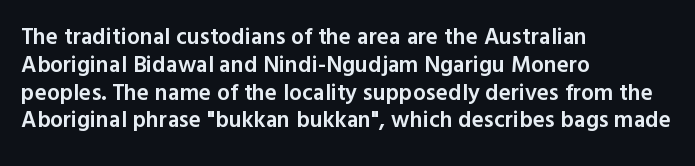
{"italic": "no", "bold": "semi", "underline": "no", "align": "left", "line_spacing_ratio": 1.21, "letter_spacing": "normal", "letter_spacing_em": 0.0, "glyph_px": 23}
